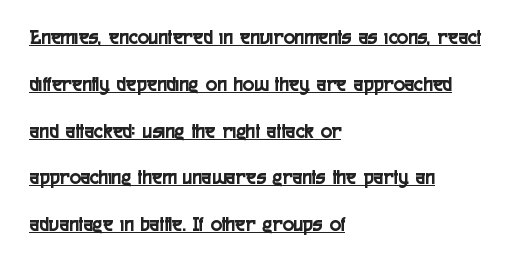
Q: Is the text italic (slanted)? A: No, it is upright.
Q: Is the text underlined? A: Yes.
Q: How is the paragraph aligned? A: Left-aligned.
Q: Is the spacing between letters normal or unusually wide? A: Normal.
Q: Is the spacing between lines tight, normal or loose? A: Loose.
